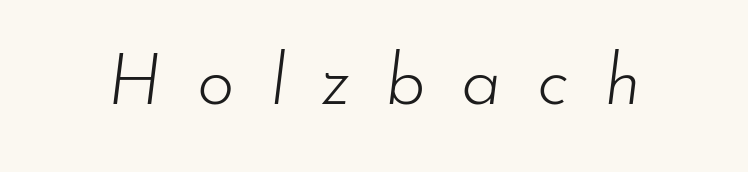
{"italic": "yes", "lean": "right", "slant_degrees": 7, "bold": "no", "weight": "light", "width": "normal", "stroke_contrast": "low", "x_height": "small", "monospaced": "no", "underline": "no", "letter_spacing": "wide", "letter_spacing_em": 0.49, "glyph_px": 72}
